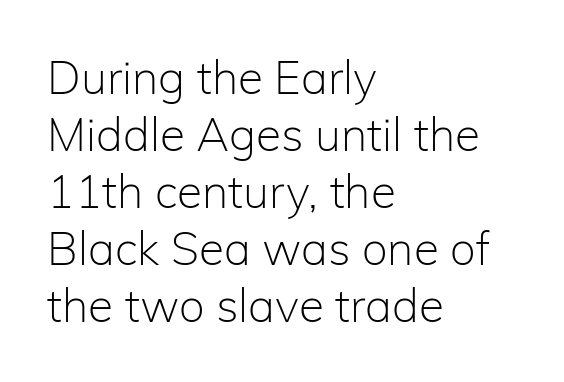
Has an underline been added? It has not. The paragraph has a hard left edge and a soft right edge. Each letter's strokes conclude bluntly, with no projecting serifs. This sample uses an upright cut, with every glyph sitting square on the baseline.
